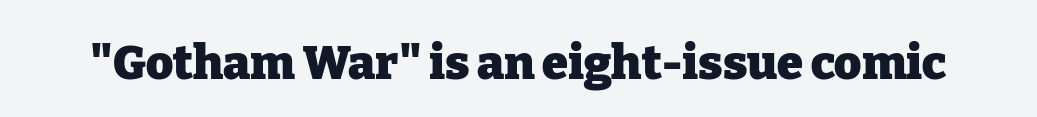
Q: Is the text bold? A: Yes.
Q: Is the text italic (slanted)? A: No, it is upright.
Q: Is the typeface a serif or a sans-serif typeface? A: Serif.
Q: Is the text underlined? A: No.
Q: Is the spacing between letters normal or unusually wide? A: Normal.
Q: Width (condensed, normal, or wide)? A: Normal.
Q: Stroke contrast? A: Low.
Q: x-height? A: Medium.
Q: Monospaced? A: No.
